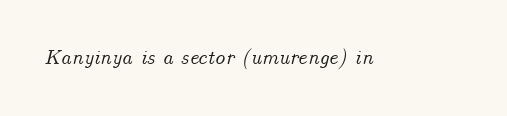
The image shows 21 px text type, italic (leaning right); set normal letter spacing, not underlined.
